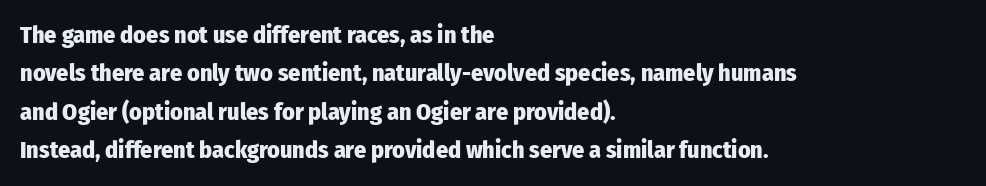
The image shows 24 px bold type, upright; set left-aligned, normal line spacing (1.6x), normal letter spacing, not underlined.
